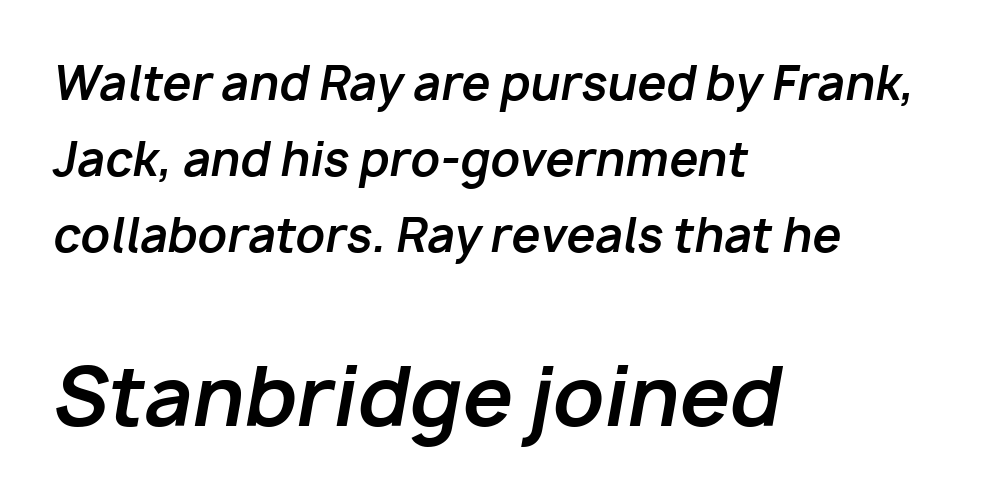
The image shows 80 px bold type, italic (leaning right); set left-aligned, normal line spacing (1.65x), normal letter spacing, not underlined; the second (bottom) block is 1.74x larger; low stroke contrast and a medium x-height.
